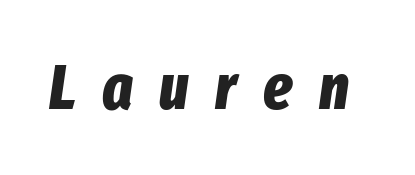
{"italic": "yes", "lean": "right", "slant_degrees": 8, "bold": "yes", "weight": "bold", "width": "condensed", "stroke_contrast": "low", "x_height": "medium", "monospaced": "no", "underline": "no", "letter_spacing": "wide", "letter_spacing_em": 0.41, "glyph_px": 64}
